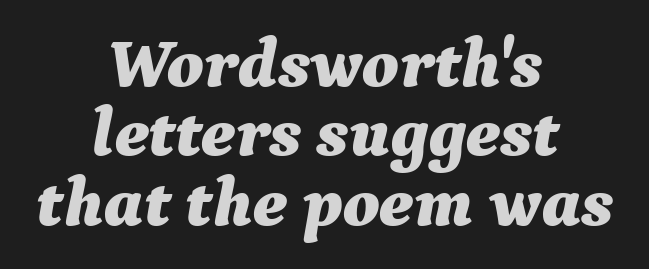
The image shows 70 px bold type, italic (leaning right); set centered, tight line spacing (0.99x), normal letter spacing, not underlined; medium stroke contrast and a medium x-height.
